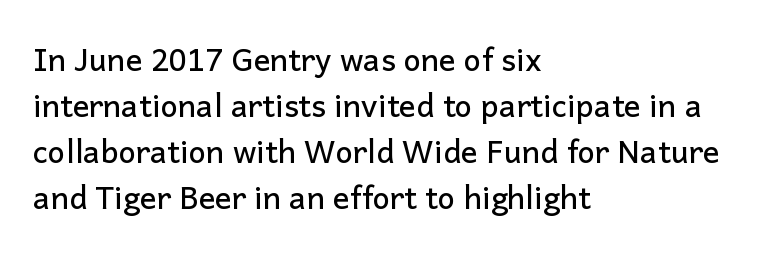
{"serif": "no", "italic": "no", "width": "normal", "stroke_contrast": "low", "x_height": "medium", "monospaced": "no", "underline": "no", "align": "left", "line_spacing": "normal", "line_spacing_ratio": 1.48, "letter_spacing": "normal", "letter_spacing_em": 0.0, "glyph_px": 31}
